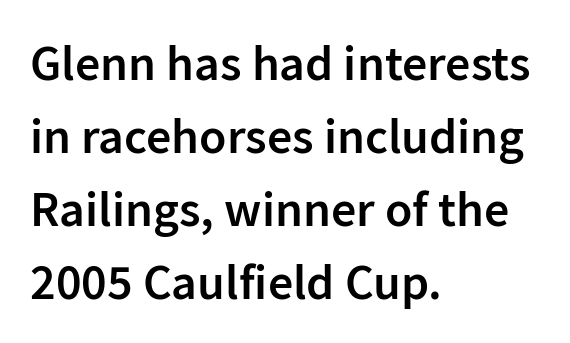
The image shows 50 px semibold sans-serif type, upright; set left-aligned, normal line spacing (1.46x), normal letter spacing, not underlined; low stroke contrast and a medium x-height.
